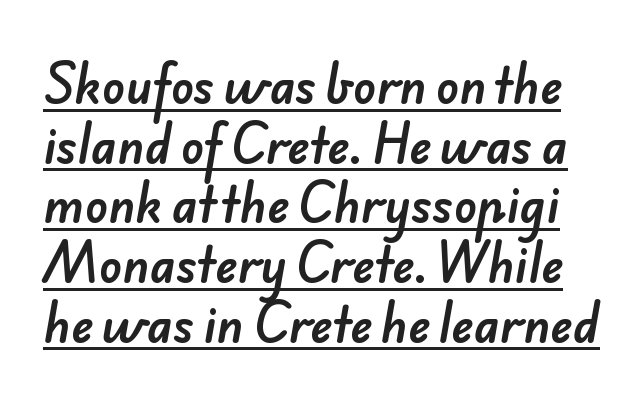
Q: Is the typeface a serif or a sans-serif typeface? A: Sans-serif.
Q: Is the text underlined? A: Yes.
Q: Is the spacing between letters normal or unusually wide? A: Normal.
Q: Is the spacing between lines tight, normal or loose? A: Normal.
Q: Width (condensed, normal, or wide)? A: Normal.
Q: Stroke contrast? A: Low.
Q: x-height? A: Small.
Q: Monospaced? A: No.
